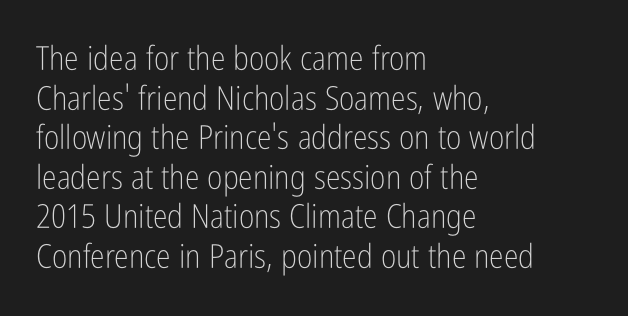
The lettering stays uniformly vertical, giving the passage a roman look. Each stroke keeps to a modest, everyday thickness or less. Observe the ordinary spacing: letters are neighbours, not strangers. Plain, unruled lines of type. Horizontal alignment here is leftward, the default for most running prose.
